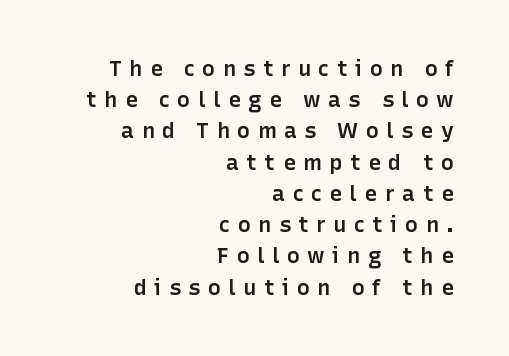
Q: Is the text bold? A: Semi-bold.
Q: Is the text italic (slanted)? A: No, it is upright.
Q: Is the text underlined? A: No.
Q: How is the paragraph aligned? A: Right-aligned.
Q: Is the spacing between letters normal or unusually wide? A: Unusually wide.
Q: Is the spacing between lines tight, normal or loose? A: Normal.
